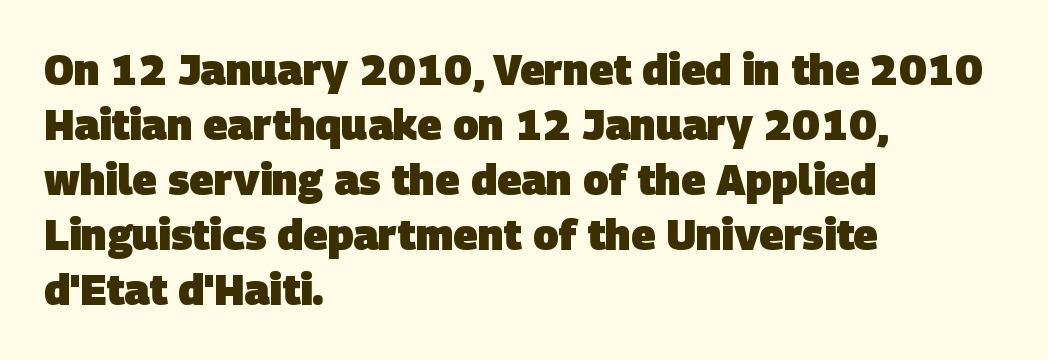
{"serif": "no", "bold": "yes", "weight": "heavy", "width": "normal", "stroke_contrast": "low", "x_height": "large", "monospaced": "no", "underline": "no", "align": "left", "line_spacing": "normal", "line_spacing_ratio": 1.31, "letter_spacing": "normal", "letter_spacing_em": 0.0, "glyph_px": 42}
